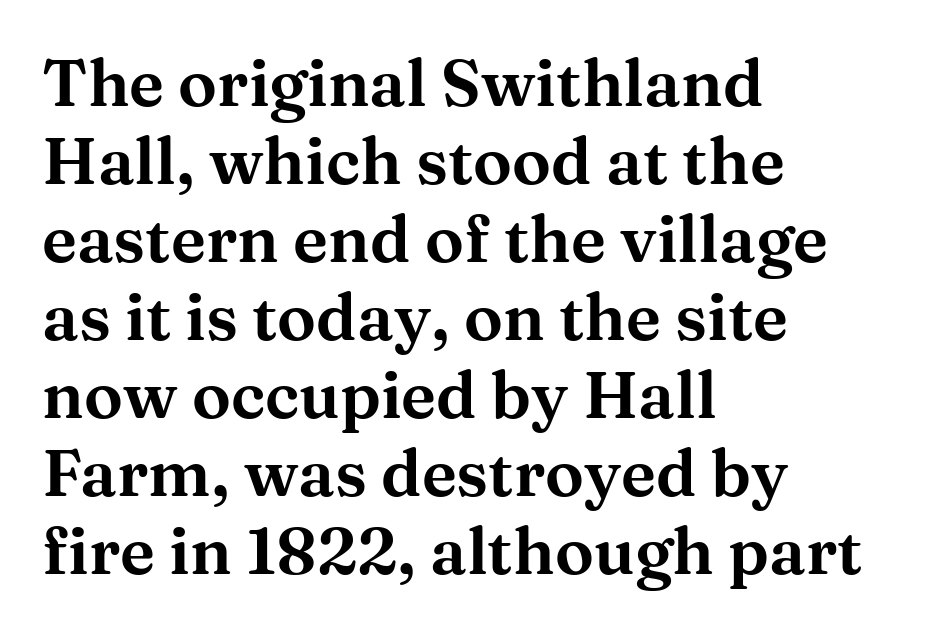
{"serif": "yes", "italic": "no", "width": "wide", "stroke_contrast": "medium", "x_height": "medium", "monospaced": "no", "underline": "no", "align": "left", "line_spacing_ratio": 1.2, "letter_spacing": "normal", "letter_spacing_em": 0.0, "glyph_px": 65}
